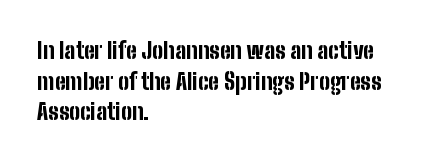
The image shows 22 px bold type, upright; set left-aligned, normal line spacing (1.39x), normal letter spacing, not underlined.
